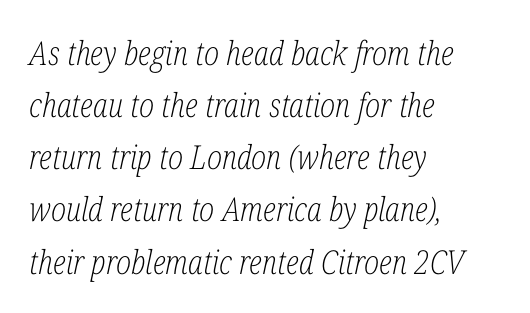
Q: Is the text bold? A: No.
Q: Is the text italic (slanted)? A: Yes, it leans right by about 12 degrees.
Q: Is the typeface a serif or a sans-serif typeface? A: Serif.
Q: Is the text underlined? A: No.
Q: How is the paragraph aligned? A: Left-aligned.
Q: Is the spacing between letters normal or unusually wide? A: Normal.
Q: Is the spacing between lines tight, normal or loose? A: Normal.
Q: Width (condensed, normal, or wide)? A: Condensed.
Q: Stroke contrast? A: Low.
Q: x-height? A: Medium.
Q: Monospaced? A: No.
